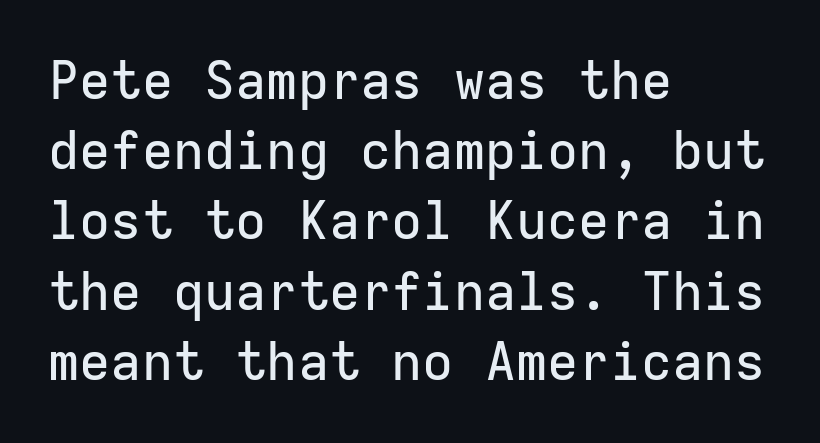
{"serif": "no", "italic": "no", "width": "normal", "stroke_contrast": "low", "x_height": "medium", "monospaced": "yes", "underline": "no", "align": "left", "line_spacing": "normal", "line_spacing_ratio": 1.35, "letter_spacing": "normal", "letter_spacing_em": 0.0, "glyph_px": 52}
